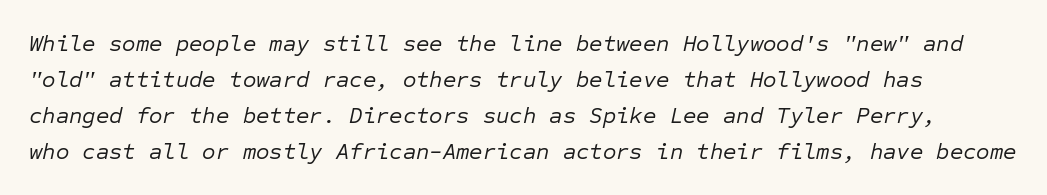
The image shows 23 px text type, italic (leaning right); set normal line spacing (1.57x), normal letter spacing, not underlined.
